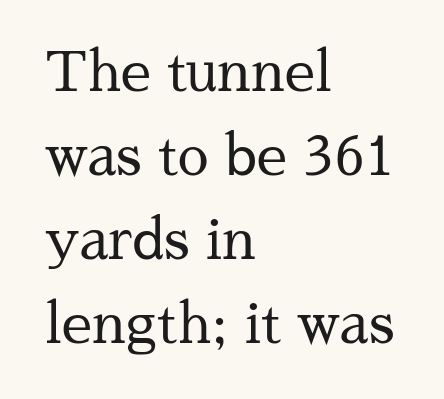
The strokes are not fattened; the text isn't bold. Regarding leading, the lines here are spaced in the standard way. Visually the block forms a straight wall on the left and a jagged coastline on the right. The letters sit at their default tracking, neither squeezed nor spread.
